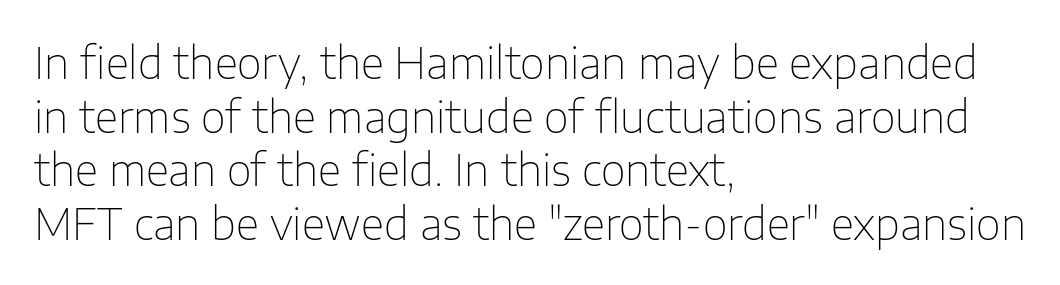
The image shows 43 px thin sans-serif type, upright; set left-aligned, normal line spacing (1.25x), normal letter spacing, not underlined; low stroke contrast and a medium x-height.
